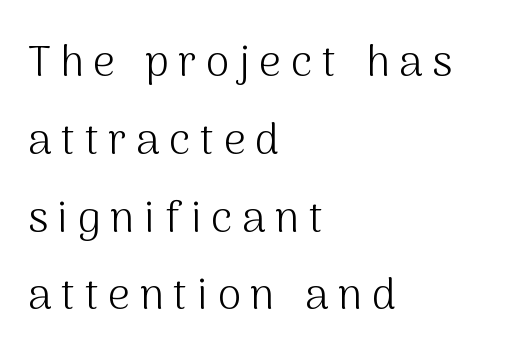
The image shows 43 px light sans-serif type, upright; set left-aligned, line spacing 1.81x, unusually wide letter spacing (+0.22 em), not underlined; medium stroke contrast and a medium x-height.
